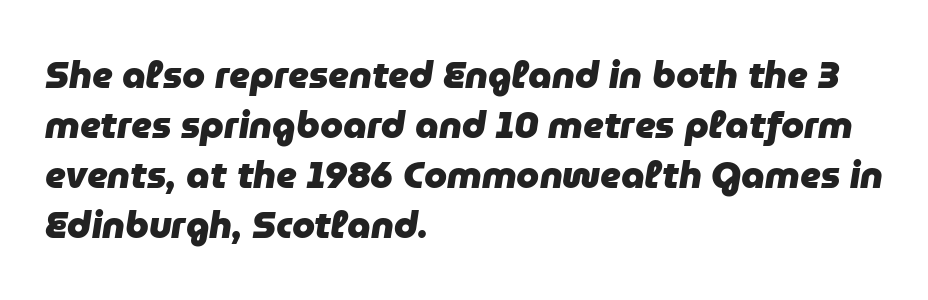
{"italic": "yes", "lean": "right", "slant_degrees": 9, "bold": "yes", "weight": "heavy", "width": "normal", "stroke_contrast": "low", "x_height": "medium", "monospaced": "no", "underline": "no", "align": "left", "line_spacing": "normal", "line_spacing_ratio": 1.35, "letter_spacing": "normal", "letter_spacing_em": 0.0, "glyph_px": 37}
